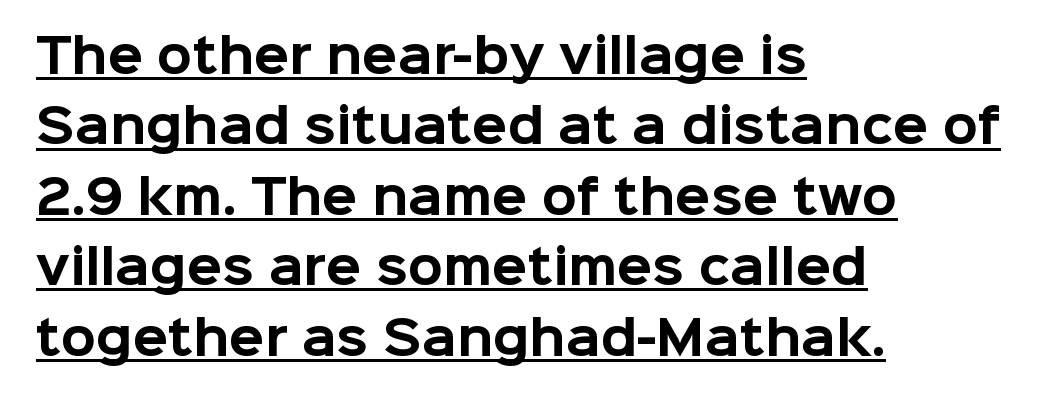
The image shows 46 px bold sans-serif type, upright; set left-aligned, normal line spacing (1.53x), normal letter spacing, underlined; low stroke contrast and a medium x-height.
